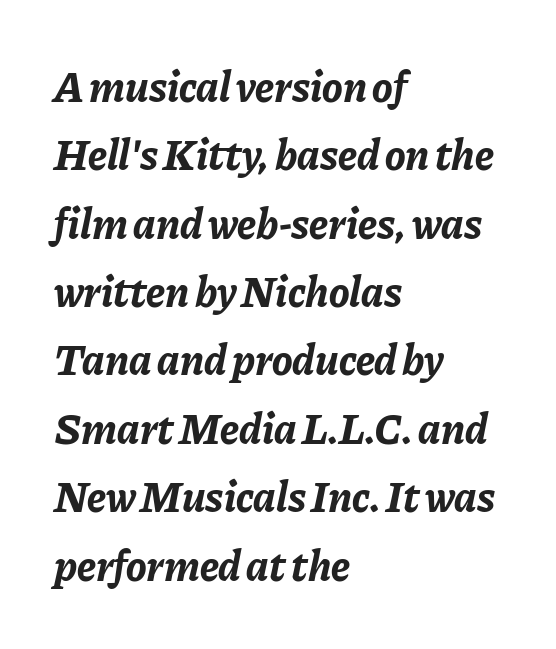
Pretty heavy lettering here — definitely bold. A typesetter would call this proportional, since set widths differ per character. Line spacing here is normal. The specimen omits any rule beneath the text block's lines. Students, note that the glyphs here touch the page at normal intervals. This sample is left-justified, so line endings fall wherever the words run out.
